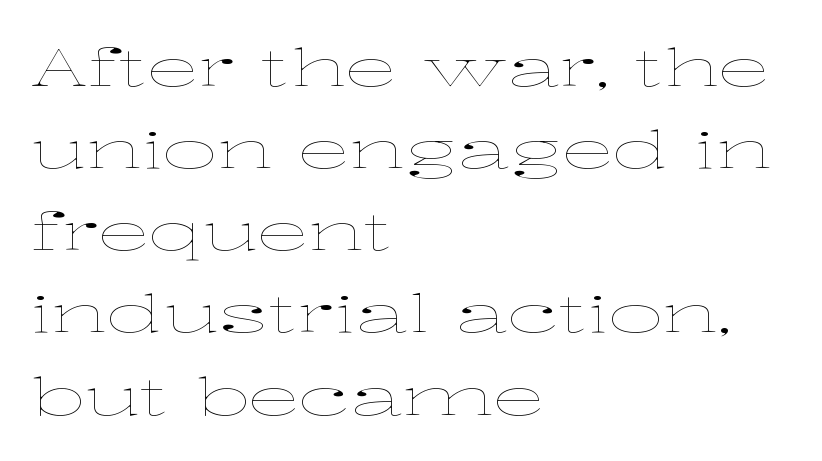
The image shows 53 px thin, wide type, upright; set left-aligned, normal line spacing (1.55x), normal letter spacing, not underlined; low stroke contrast and a medium x-height.
